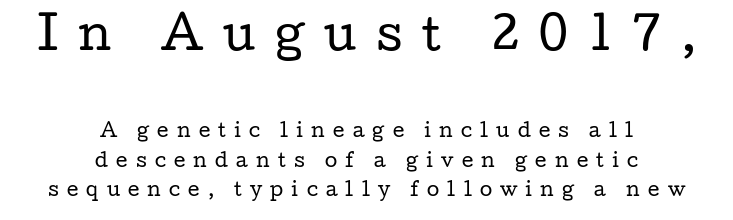
{"serif": "yes", "italic": "no", "bold": "no", "weight": "regular", "width": "wide", "stroke_contrast": "low", "x_height": "medium", "monospaced": "no", "underline": "no", "align": "center", "line_spacing": "normal", "line_spacing_ratio": 1.62, "letter_spacing": "wide", "letter_spacing_em": 0.45, "larger_block": "first", "size_ratio": 2.44, "glyph_px": 44}
